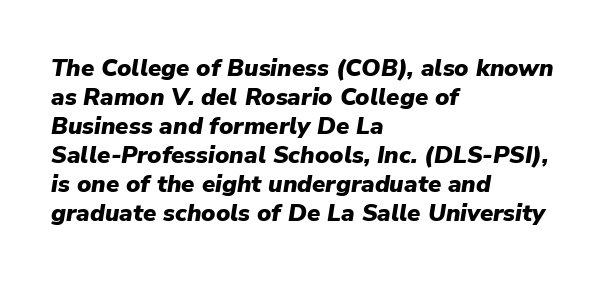
Q: Is the text bold? A: Yes.
Q: Is the text italic (slanted)? A: Yes, it leans right by about 9 degrees.
Q: Is the text underlined? A: No.
Q: How is the paragraph aligned? A: Left-aligned.
Q: Is the spacing between letters normal or unusually wide? A: Normal.
